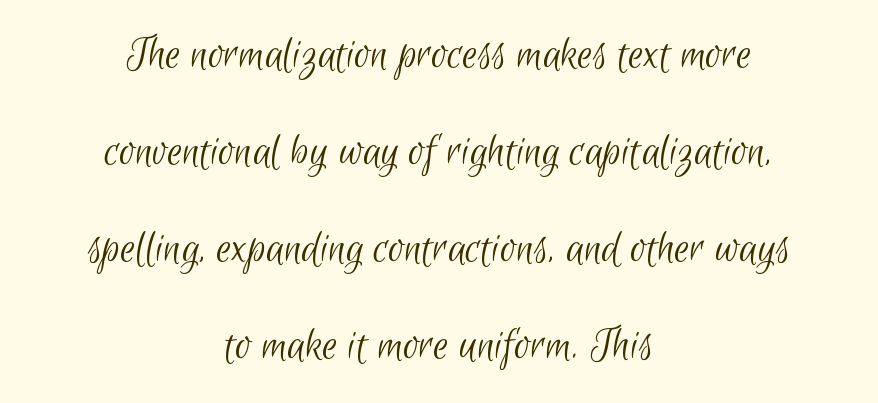
This block would shrink considerably if given ordinary leading; it's expanded now. The passage shown has conventional tracking throughout. The passage shown is not bold in any degree. What kind of face is this? One without serifs — a sans.
